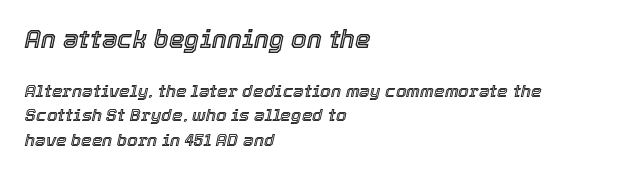
The image shows 25 px text type, italic (leaning right); set left-aligned, normal line spacing (1.44x), normal letter spacing, not underlined; the first (top) block is 1.47x larger.
